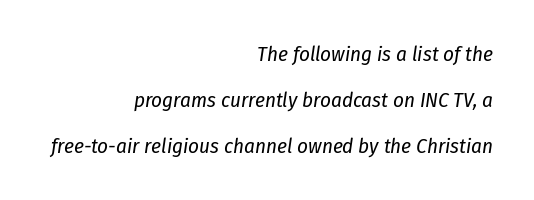
The image shows 21 px text type, italic (leaning right); set right-aligned, loose line spacing (2.19x), normal letter spacing, not underlined.
